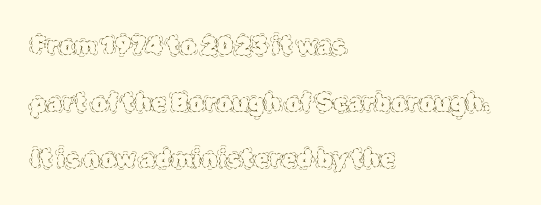
A roman cut, with each character standing at attention. Plain, unruled lines of type. The space between consecutive lines is lavish. The gaps between neighbouring characters are ordinary and unremarkable. The paragraph has a hard left edge and a soft right edge. On a weight scale, this lands at 450 or below.
